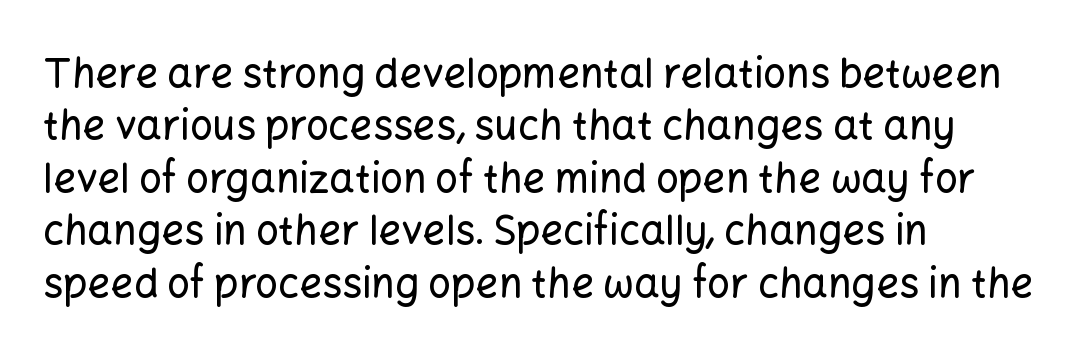
{"serif": "no", "italic": "no", "width": "normal", "stroke_contrast": "low", "x_height": "medium", "monospaced": "no", "underline": "no", "align": "left", "line_spacing": "normal", "line_spacing_ratio": 1.31, "letter_spacing": "normal", "letter_spacing_em": 0.0, "glyph_px": 40}
